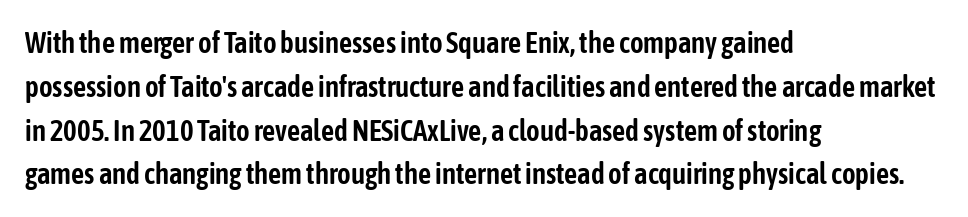
Upright lettering throughout. Letterform terminals end flat and unadorned throughout the passage. Inter-character spacing is left at the font's built-in metrics. Compared with typical paragraphs, the rows here are spaced about the same.
